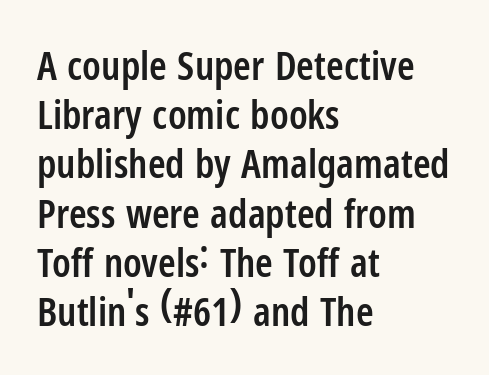
Style check: upright. Short and long lines alike share a common starting point at left. No word sits above an underline. Are there feet on the stems? There aren't — it's a sans.
